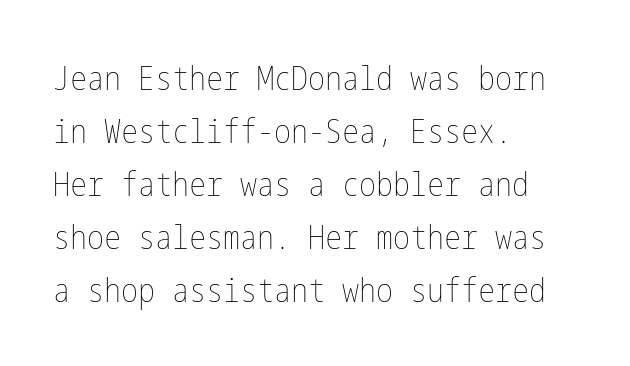
The image shows 34 px thin, condensed type, upright; set left-aligned, normal line spacing (1.56x), normal letter spacing, not underlined; low stroke contrast and a medium x-height.
